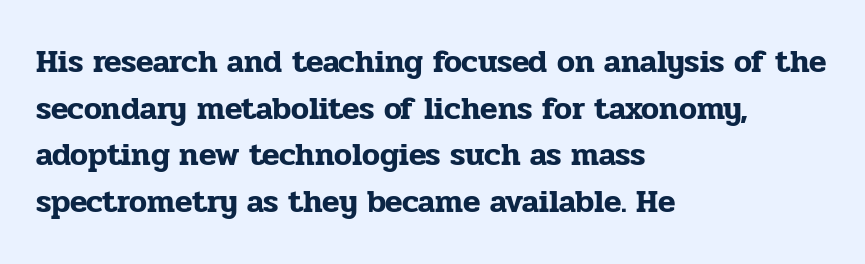
The image shows 32 px serif type, upright; set left-aligned, normal line spacing (1.46x), normal letter spacing, not underlined; low stroke contrast and a medium x-height.
